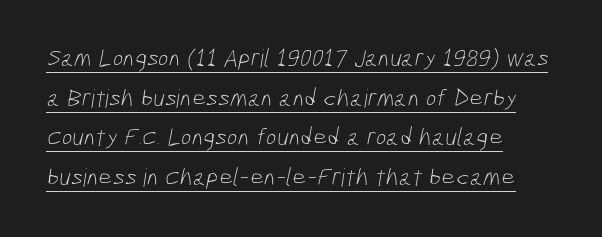
Q: Is the text bold? A: No.
Q: Is the text underlined? A: Yes.
Q: How is the paragraph aligned? A: Left-aligned.
Q: Is the spacing between letters normal or unusually wide? A: Normal.
Q: Is the spacing between lines tight, normal or loose? A: Normal.
